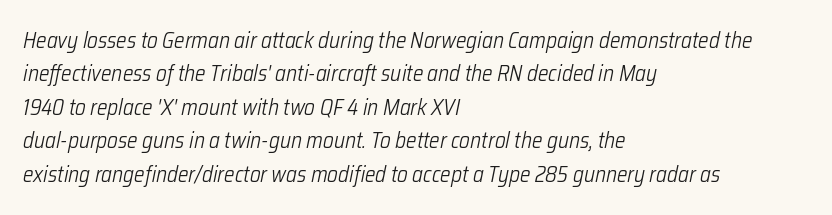
Observe the lean: these are italic letterforms. Stroke thickness stays within the range of a standard reading face or lighter. Horizontal alignment here is leftward, the default for most running prose. Default kerning and tracking; the words read as compact shapes. The gap between lines stays unmarked. The rendering uses a moderate line-height, typical for paragraphs.
